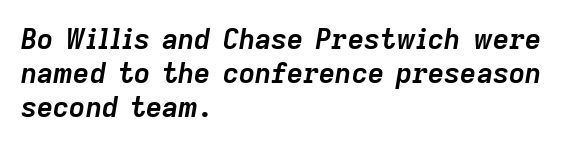
{"italic": "yes", "lean": "right", "slant_degrees": 9, "bold": "yes", "weight": "semibold", "width": "normal", "stroke_contrast": "low", "x_height": "medium", "monospaced": "no", "underline": "no", "align": "left", "line_spacing_ratio": 1.22, "letter_spacing": "normal", "letter_spacing_em": 0.0, "glyph_px": 28}
